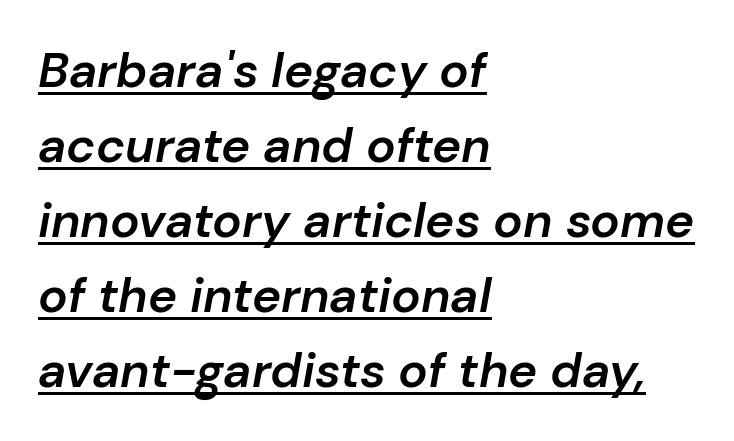
{"italic": "yes", "lean": "right", "slant_degrees": 10, "bold": "semi", "weight": "semibold", "width": "normal", "stroke_contrast": "low", "x_height": "medium", "monospaced": "no", "underline": "yes", "align": "left", "line_spacing": "normal", "line_spacing_ratio": 1.53, "letter_spacing": "normal", "letter_spacing_em": 0.0, "glyph_px": 49}
